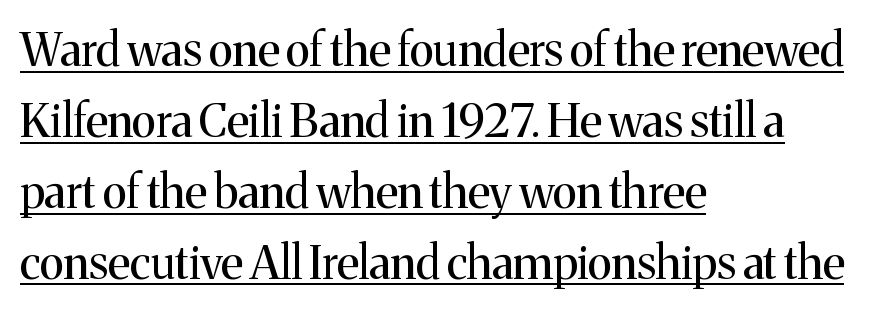
The sample's only ornament is a line tracing under the words. The glyphs in this specimen are seriffed. Reading down the block, your eye returns to a fixed left position each line. Is the letter spacing exaggerated? No — it looks like the ordinary default. Nothing heavy about these letters — not bold at all.
